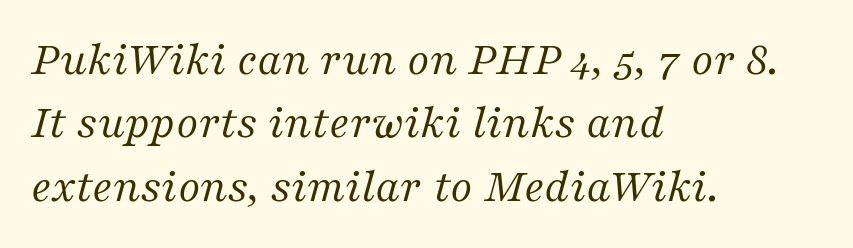
{"serif": "yes", "italic": "yes", "lean": "right", "slant_degrees": 16, "bold": "no", "weight": "regular", "width": "normal", "stroke_contrast": "medium", "x_height": "medium", "monospaced": "no", "underline": "no", "align": "left", "line_spacing": "normal", "line_spacing_ratio": 1.32, "letter_spacing": "normal", "letter_spacing_em": 0.0, "glyph_px": 48}
